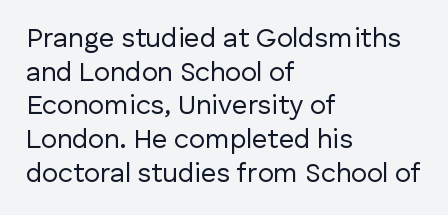
The image shows 27 px text type, upright; set left-aligned, normal line spacing (1.25x), normal letter spacing, not underlined.
